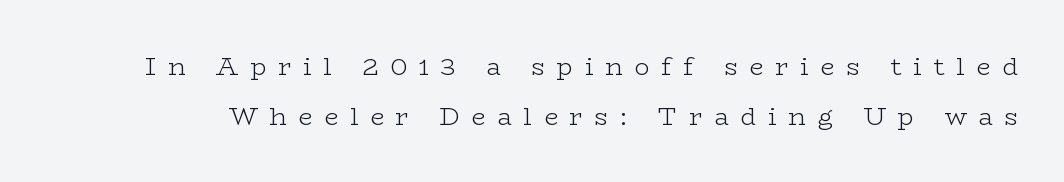
The passage shown stacks its lines with a broad gap. This is not heavy type; no bold has been used. This is the regular roman posture of the typeface. The string is rendered with underlining switched off. The tracking jumps out immediately: characters are airy and widely separated.
